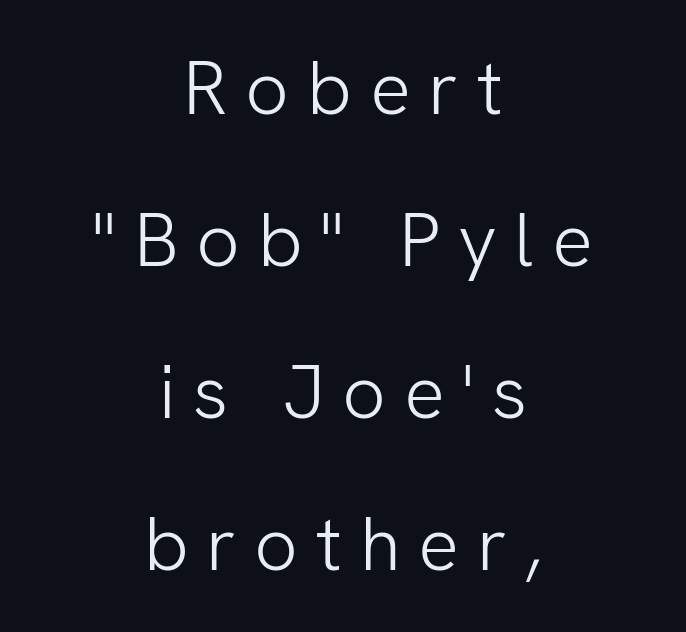
Q: Is the text bold? A: No.
Q: Is the text italic (slanted)? A: No, it is upright.
Q: Is the typeface a serif or a sans-serif typeface? A: Sans-serif.
Q: Is the text underlined? A: No.
Q: How is the paragraph aligned? A: Centered.
Q: Is the spacing between letters normal or unusually wide? A: Unusually wide.
Q: Is the spacing between lines tight, normal or loose? A: Loose.
Q: Width (condensed, normal, or wide)? A: Normal.
Q: Stroke contrast? A: Low.
Q: x-height? A: Medium.
Q: Monospaced? A: No.
